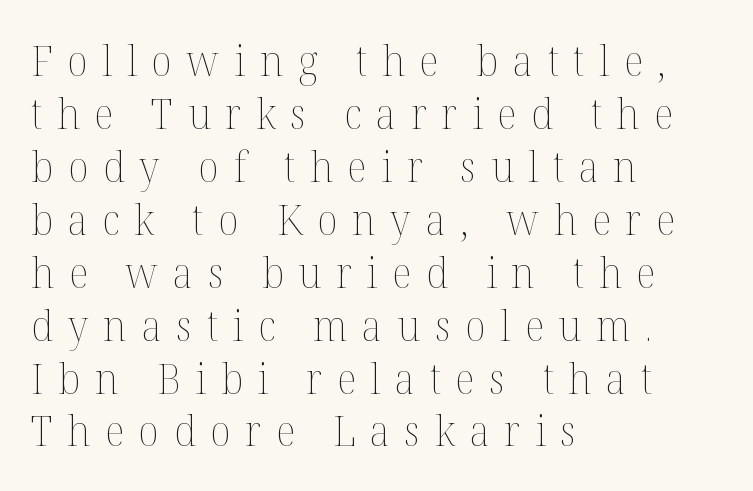
The image shows 42 px thin type, upright; set left-aligned, normal line spacing (1.26x), unusually wide letter spacing (+0.35 em), not underlined; medium stroke contrast and a medium x-height.
